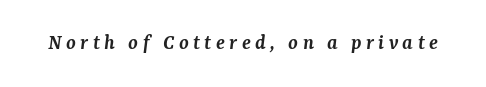
Nobody drew a line under any word here. The rendering uses a semibold face; strokes are thickened but not to full bold. Short note: letters widely spaced. The face used here has a pronounced slope to its letters.
